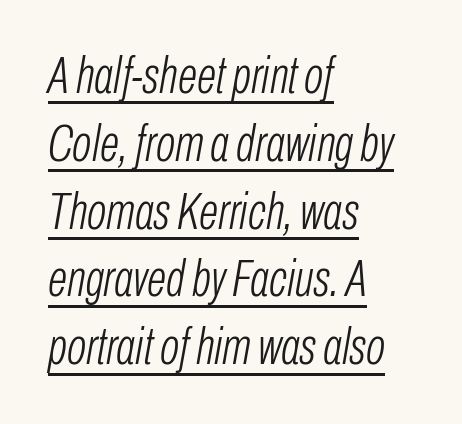
{"italic": "yes", "lean": "right", "slant_degrees": 10, "bold": "no", "weight": "light", "width": "condensed", "stroke_contrast": "low", "x_height": "medium", "monospaced": "no", "underline": "yes", "align": "left", "line_spacing": "normal", "line_spacing_ratio": 1.33, "letter_spacing": "normal", "letter_spacing_em": 0.0, "glyph_px": 51}
